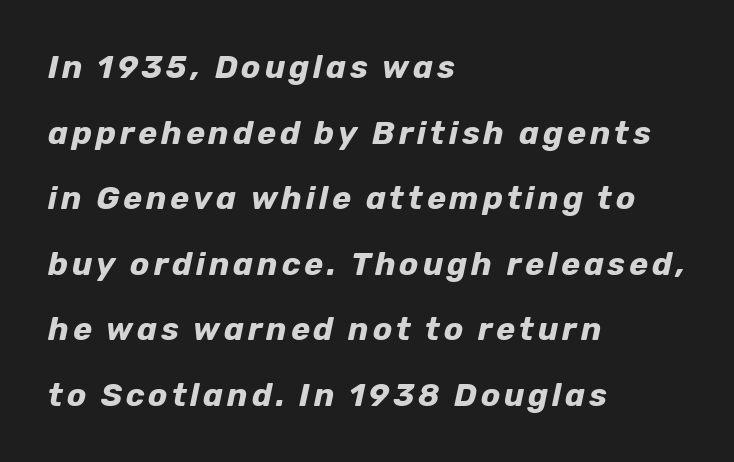
These lines stand farther apart than default settings would place them. Character widths vary here, with narrow letters taking less room than wide ones. Rule under the text: the space is simply empty. This sample uses an oblique cut, with every glyph tilted off the vertical. In terms of weight, the rendering is a true, heavy bold.
